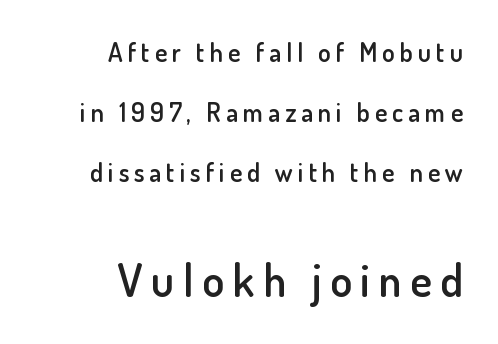
The image shows 45 px semibold sans-serif type, upright; set right-aligned, loose line spacing (2.3x), not underlined; the second (bottom) block is 1.73x larger; low stroke contrast and a small x-height.
